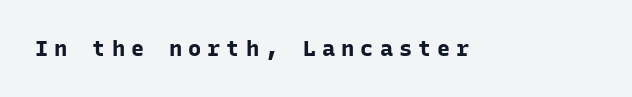
Tracking here is generous; glyphs stand well apart from one another. Weight check: bold — yes, fully. The specimen omits any rule beneath the text block's lines. If you drew a line through each stem, it would be perfectly vertical.
